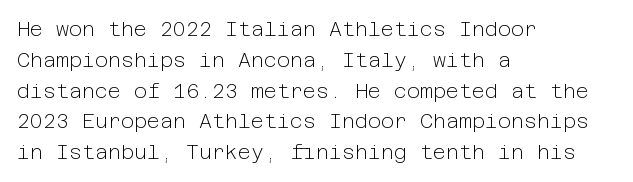
The image shows 20 px text type, upright; set left-aligned, normal line spacing (1.54x), normal letter spacing, not underlined.
